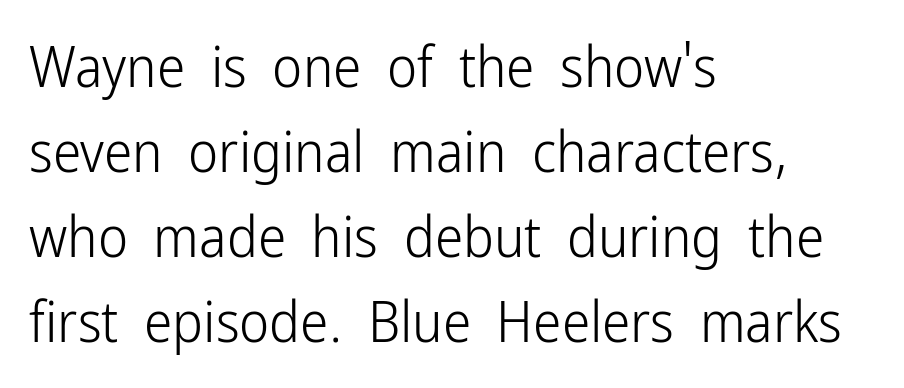
Q: Is the text bold? A: No.
Q: Is the text italic (slanted)? A: No, it is upright.
Q: Is the typeface a serif or a sans-serif typeface? A: Sans-serif.
Q: Is the text underlined? A: No.
Q: How is the paragraph aligned? A: Left-aligned.
Q: Is the spacing between letters normal or unusually wide? A: Normal.
Q: Is the spacing between lines tight, normal or loose? A: Normal.
Q: Width (condensed, normal, or wide)? A: Condensed.
Q: Stroke contrast? A: Low.
Q: x-height? A: Medium.
Q: Monospaced? A: No.
